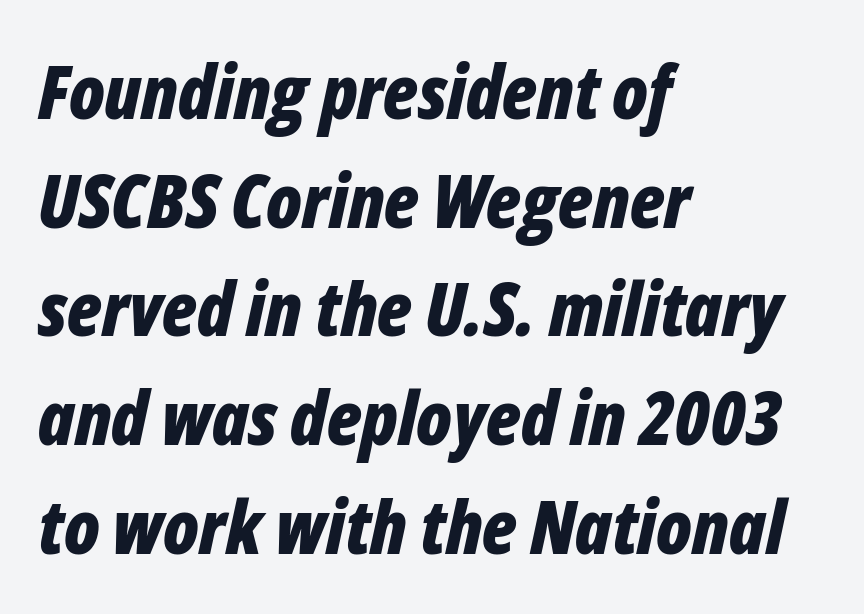
Words appear dense and cohesive because spacing is normal. Heft: maximum for text — a bold. Unmarked baselines from the first word to the last. The face used here is proportionally spaced, like ordinary book or web type. Where is the straight margin? On the left.
